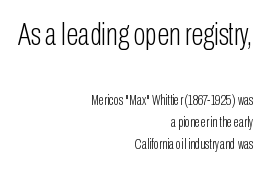
Q: Is the text bold? A: No.
Q: Is the text italic (slanted)? A: No, it is upright.
Q: Is the typeface a serif or a sans-serif typeface? A: Sans-serif.
Q: Is the text underlined? A: No.
Q: How is the paragraph aligned? A: Right-aligned.
Q: Is the spacing between letters normal or unusually wide? A: Normal.
Q: Is the spacing between lines tight, normal or loose? A: Normal.
Q: Which block of text is set in a larger size, the first (top) or the second (bottom)? A: The first (top) one.
Q: Width (condensed, normal, or wide)? A: Condensed.
Q: Stroke contrast? A: Low.
Q: x-height? A: Medium.
Q: Monospaced? A: No.
